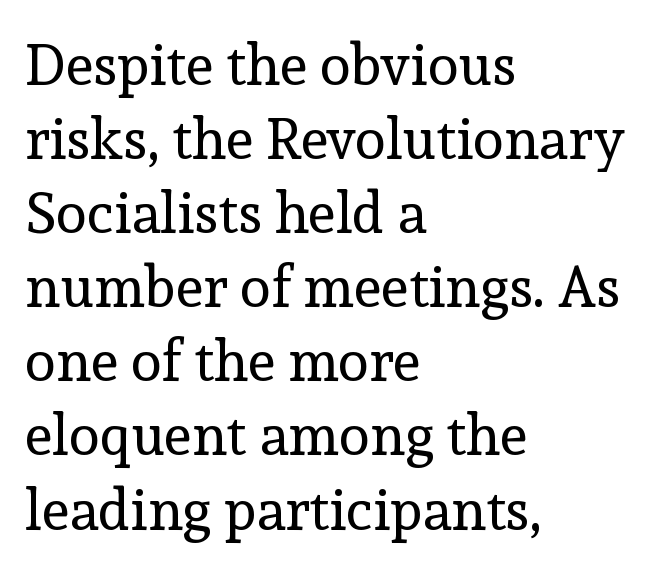
{"serif": "yes", "italic": "no", "bold": "no", "weight": "regular", "width": "normal", "x_height": "medium", "monospaced": "no", "underline": "no", "align": "left", "line_spacing": "normal", "line_spacing_ratio": 1.3, "letter_spacing": "normal", "letter_spacing_em": 0.0, "glyph_px": 57}
